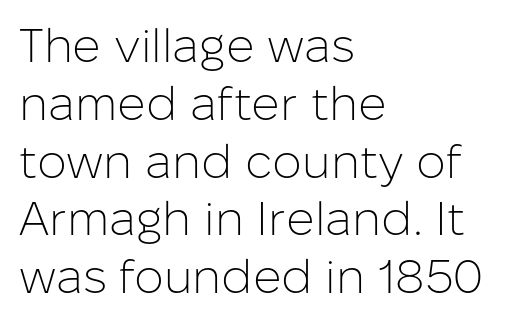
The image shows 47 px light sans-serif type, upright; set left-aligned, line spacing 1.23x, normal letter spacing, not underlined; low stroke contrast and a medium x-height.
